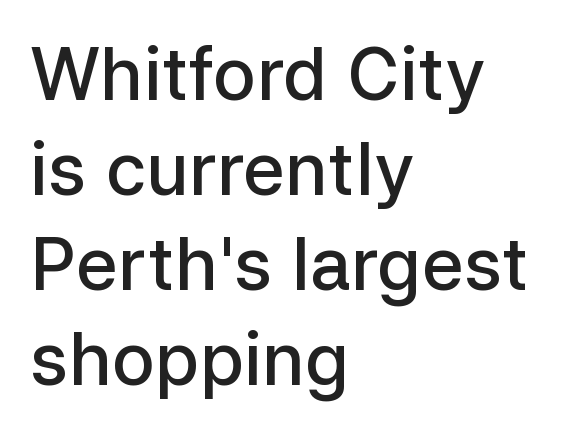
The image shows 72 px semibold sans-serif type, upright; set left-aligned, normal line spacing (1.32x), normal letter spacing, not underlined; low stroke contrast and a medium x-height.
